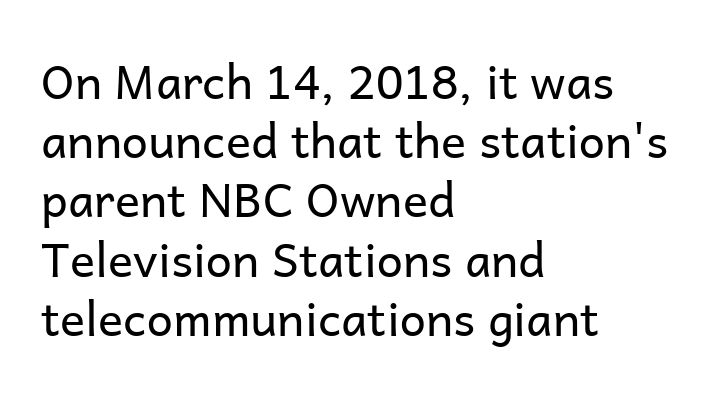
{"serif": "no", "italic": "no", "bold": "no", "weight": "regular", "width": "normal", "stroke_contrast": "low", "x_height": "medium", "monospaced": "no", "underline": "no", "align": "left", "line_spacing": "normal", "line_spacing_ratio": 1.26, "letter_spacing": "normal", "letter_spacing_em": 0.0, "glyph_px": 47}
